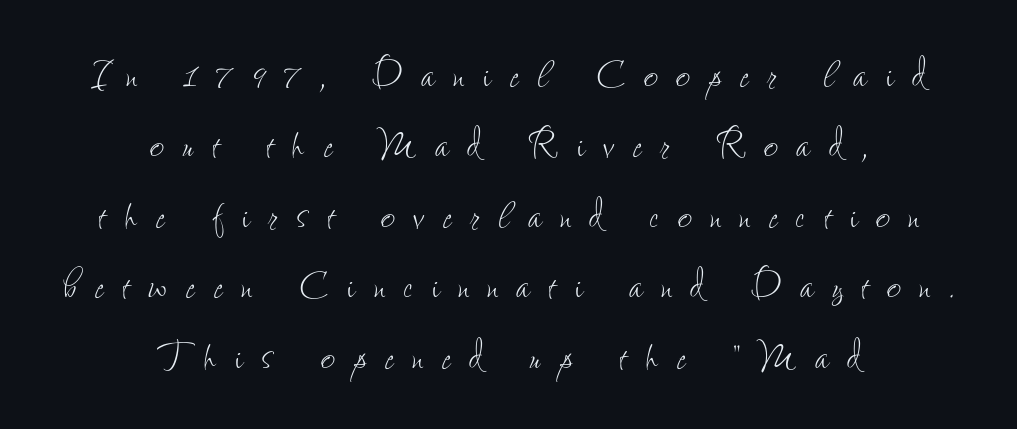
The image shows 50 px thin, condensed type; set centered, normal line spacing (1.41x), unusually wide letter spacing (+0.37 em), not underlined; low stroke contrast and a small x-height.
